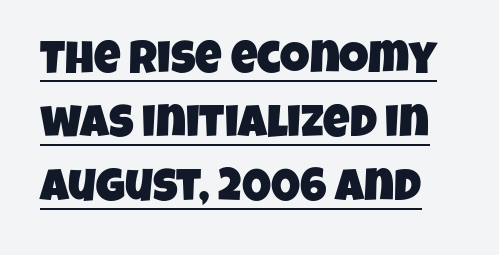
Q: Is the typeface a serif or a sans-serif typeface? A: Sans-serif.
Q: Is the text underlined? A: Yes.
Q: Is the spacing between letters normal or unusually wide? A: Normal.
Q: Is the spacing between lines tight, normal or loose? A: Normal.
Q: Width (condensed, normal, or wide)? A: Condensed.
Q: Stroke contrast? A: Low.
Q: x-height? A: Large.
Q: Monospaced? A: No.
